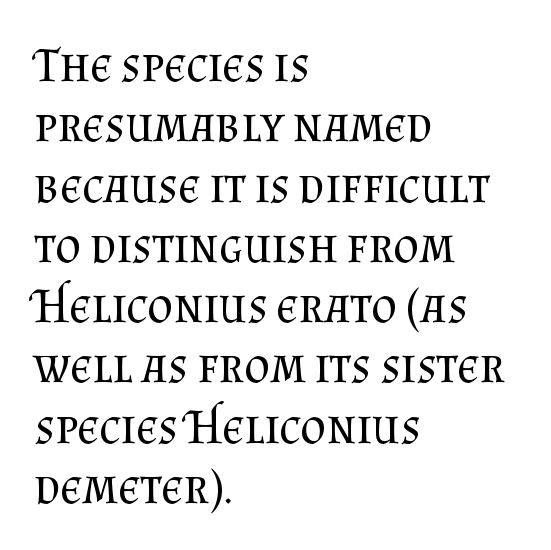
The image shows 49 px regular-weight serif type, upright; set left-aligned, line spacing 1.23x, normal letter spacing, not underlined; medium stroke contrast and a small x-height.
